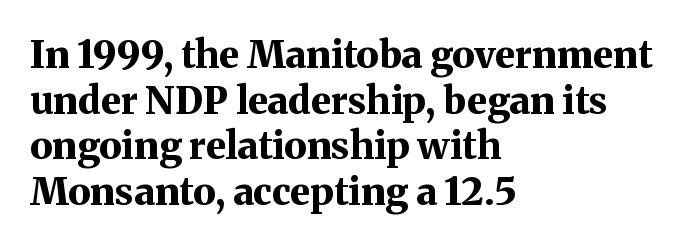
The image shows 38 px bold serif type, upright; set left-aligned, line spacing 1.2x, normal letter spacing, not underlined; medium stroke contrast and a medium x-height.
